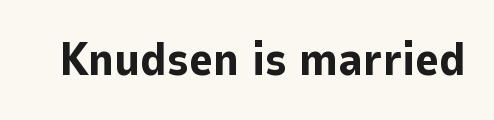
{"serif": "no", "italic": "no", "bold": "yes", "weight": "bold", "width": "normal", "stroke_contrast": "low", "x_height": "medium", "monospaced": "no", "underline": "no", "letter_spacing": "normal", "letter_spacing_em": 0.0, "glyph_px": 46}
